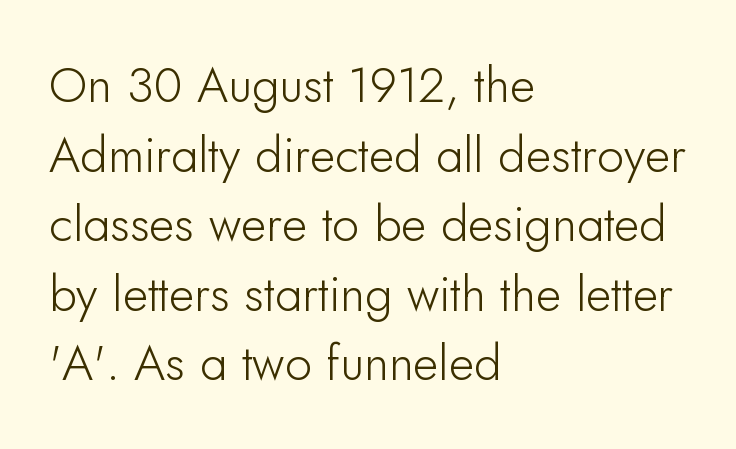
{"serif": "no", "italic": "no", "width": "normal", "stroke_contrast": "low", "x_height": "small", "monospaced": "no", "underline": "no", "align": "left", "line_spacing": "normal", "line_spacing_ratio": 1.42, "letter_spacing": "normal", "letter_spacing_em": 0.0, "glyph_px": 49}
